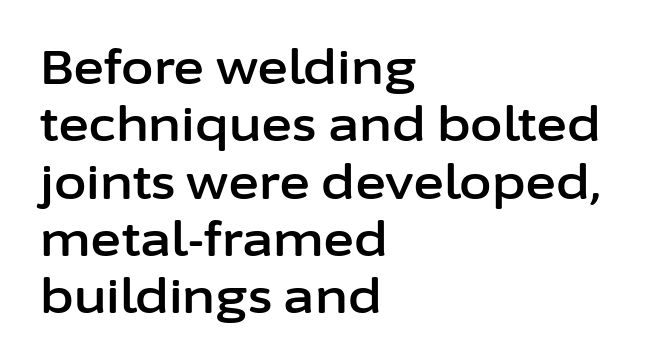
Q: Is the text italic (slanted)? A: No, it is upright.
Q: Is the typeface a serif or a sans-serif typeface? A: Sans-serif.
Q: Is the text underlined? A: No.
Q: How is the paragraph aligned? A: Left-aligned.
Q: Is the spacing between letters normal or unusually wide? A: Normal.
Q: Width (condensed, normal, or wide)? A: Normal.
Q: Stroke contrast? A: Low.
Q: x-height? A: Medium.
Q: Monospaced? A: No.
